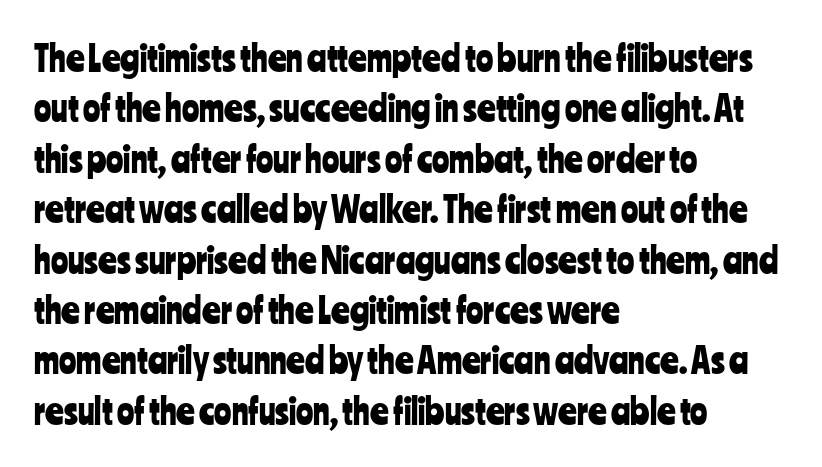
When letters stand straight like this, we call the style roman or upright. Does the type have serifs? No, each stem ends abruptly. Regular leading. Observe the ordinary spacing: letters are neighbours, not strangers. These lines are rendered in a variable-pitch font. The baseline area is clear.
